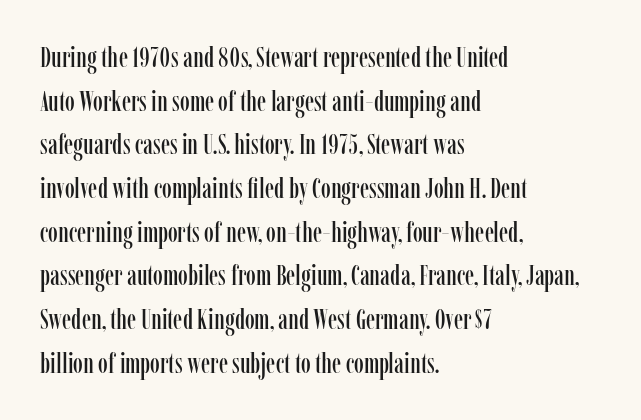
The lines in this sample share a left origin and differ only in where they stop. Letterform terminals end in serifs throughout the passage. The rendering uses natural spacing where letterforms have individual widths. This sample keeps an unexceptional amount of space between lines. Is the letter spacing exaggerated? No — it looks like the ordinary default. Unlike italic type, these characters show no tilt at all.
